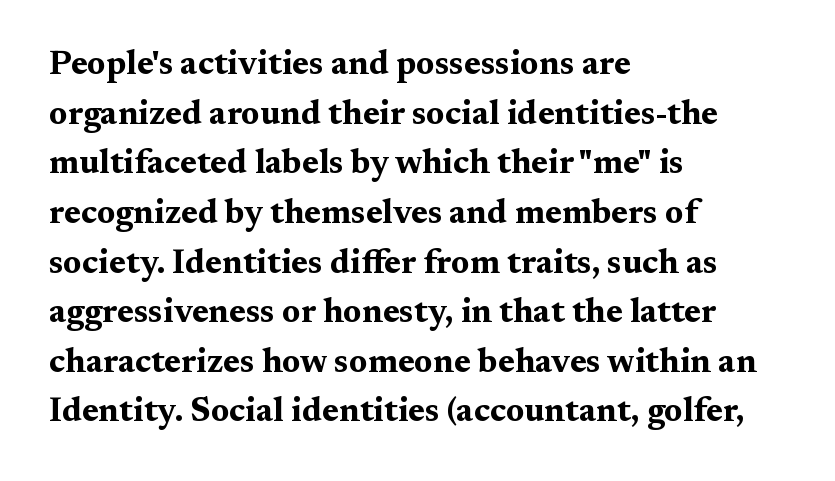
{"serif": "yes", "italic": "no", "bold": "yes", "weight": "bold", "width": "wide", "stroke_contrast": "medium", "x_height": "medium", "monospaced": "no", "underline": "no", "align": "left", "line_spacing": "normal", "line_spacing_ratio": 1.46, "letter_spacing": "normal", "letter_spacing_em": 0.0, "glyph_px": 34}
